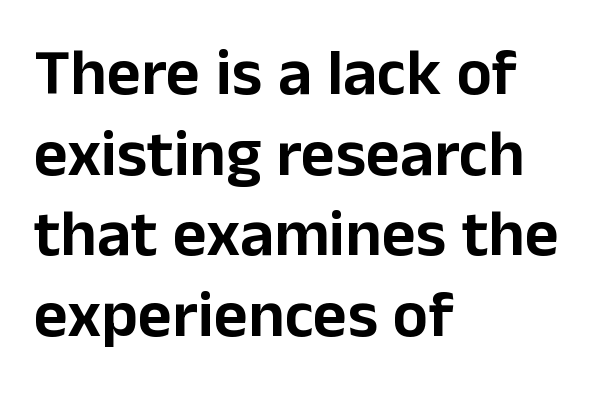
Q: Is the text italic (slanted)? A: No, it is upright.
Q: Is the typeface a serif or a sans-serif typeface? A: Sans-serif.
Q: Is the text underlined? A: No.
Q: How is the paragraph aligned? A: Left-aligned.
Q: Is the spacing between letters normal or unusually wide? A: Normal.
Q: Width (condensed, normal, or wide)? A: Normal.
Q: Stroke contrast? A: Low.
Q: x-height? A: Medium.
Q: Monospaced? A: No.
